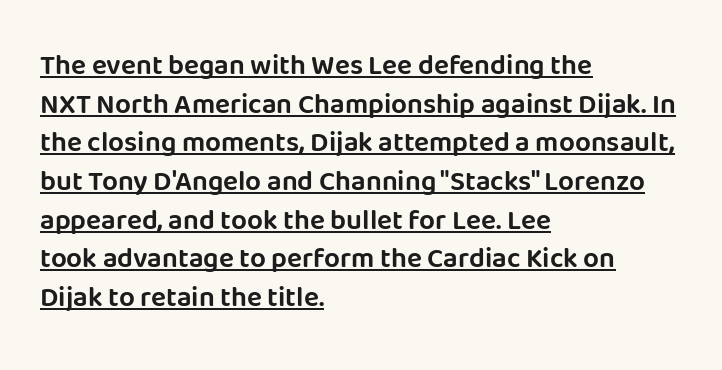
Letterform terminals end flat and unadorned throughout the passage. Rendered with straight, roman letterforms. Typeset ragged right — the left edge is the straight one. How would I describe the line gaps? Plain and ordinary.
